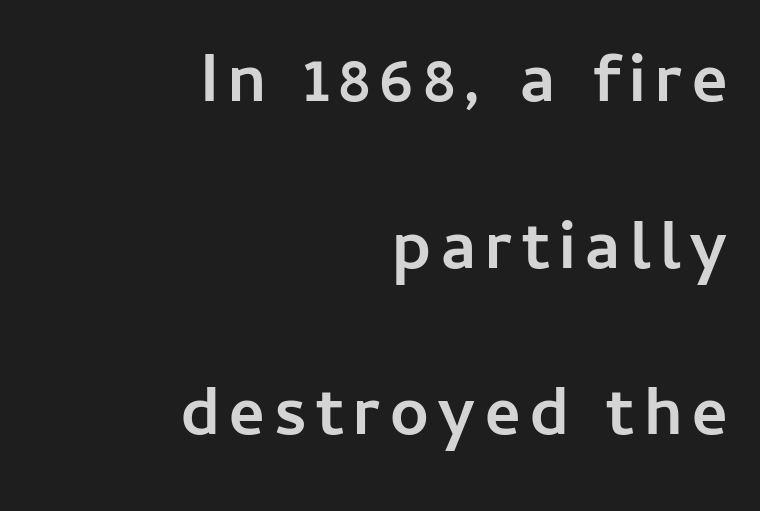
{"serif": "no", "italic": "no", "bold": "yes", "weight": "semibold", "width": "normal", "stroke_contrast": "low", "x_height": "medium", "monospaced": "no", "underline": "no", "align": "right", "line_spacing": "loose", "line_spacing_ratio": 2.45, "glyph_px": 68}
